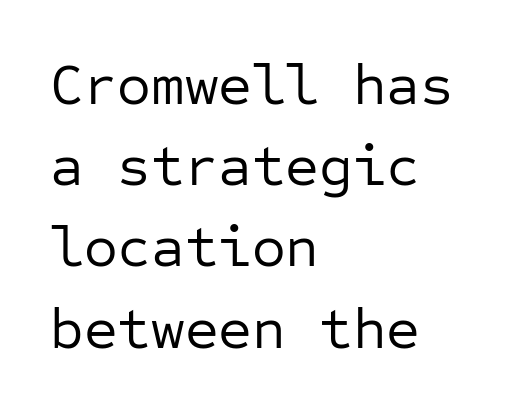
Grotesque or geometric, the face here clearly has no serifs. Compared with typical body copy, the letter spacing here is the same. The typeface has the unassuming heft of standard copy or less. Do the characters align in a grid? Yes, the font is monospaced. The string is rendered with underlining switched off.
